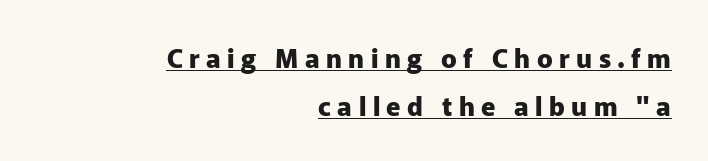
{"italic": "no", "bold": "yes", "underline": "yes", "align": "right", "line_spacing_ratio": 1.83, "letter_spacing": "wide", "letter_spacing_em": 0.25, "glyph_px": 26}
